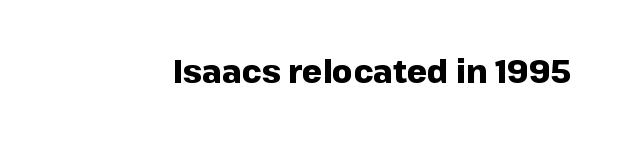
{"serif": "no", "italic": "no", "bold": "yes", "weight": "heavy", "width": "normal", "stroke_contrast": "low", "x_height": "medium", "monospaced": "no", "underline": "no", "letter_spacing": "normal", "letter_spacing_em": 0.0, "glyph_px": 32}
